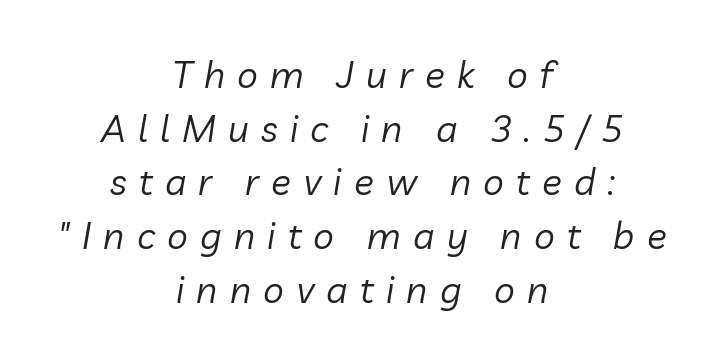
Line starts and ends both wander, symmetrically. Unbolded letterforms with no extra heft. Descenders are the only things crossing below the line. The passage shown is typed in a proportional face where columns would drift. A typesetter would call this leading conventional body-copy spacing.
